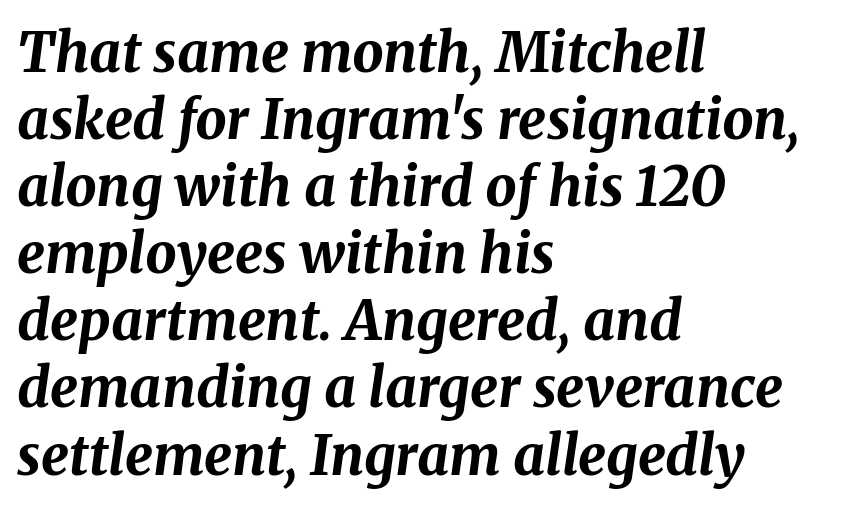
{"italic": "yes", "lean": "right", "slant_degrees": 8, "bold": "yes", "weight": "bold", "width": "normal", "stroke_contrast": "medium", "x_height": "medium", "monospaced": "no", "underline": "no", "align": "left", "line_spacing_ratio": 1.22, "letter_spacing": "normal", "letter_spacing_em": 0.0, "glyph_px": 55}
